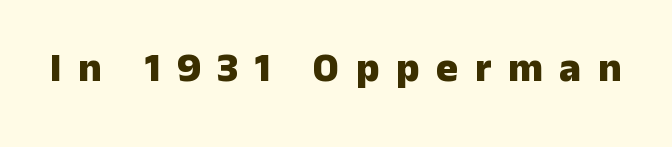
{"serif": "no", "italic": "no", "bold": "yes", "weight": "heavy", "width": "normal", "stroke_contrast": "low", "x_height": "medium", "monospaced": "no", "underline": "no", "letter_spacing": "wide", "letter_spacing_em": 0.4, "glyph_px": 41}
